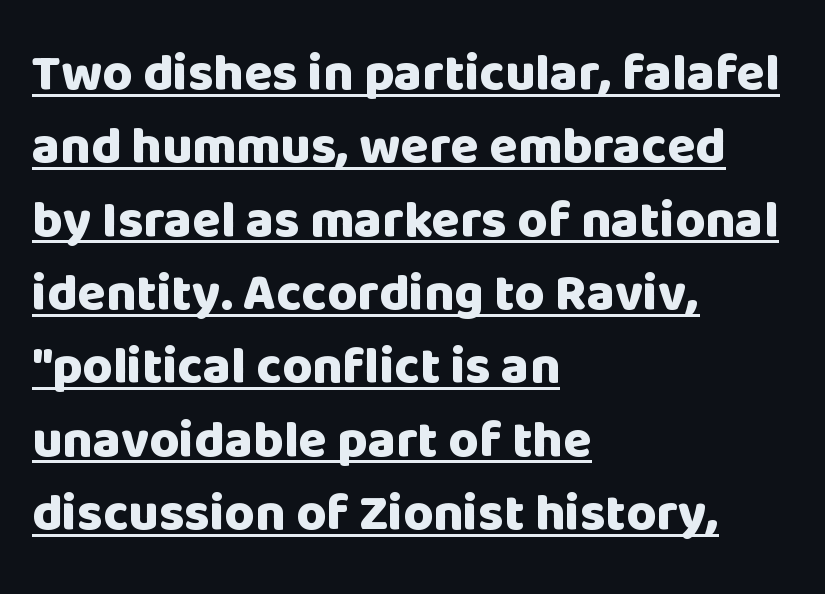
Q: Is the text bold? A: Yes.
Q: Is the text italic (slanted)? A: No, it is upright.
Q: Is the typeface a serif or a sans-serif typeface? A: Sans-serif.
Q: Is the text underlined? A: Yes.
Q: How is the paragraph aligned? A: Left-aligned.
Q: Is the spacing between letters normal or unusually wide? A: Normal.
Q: Is the spacing between lines tight, normal or loose? A: Normal.
Q: Width (condensed, normal, or wide)? A: Normal.
Q: Stroke contrast? A: Low.
Q: x-height? A: Large.
Q: Monospaced? A: No.
